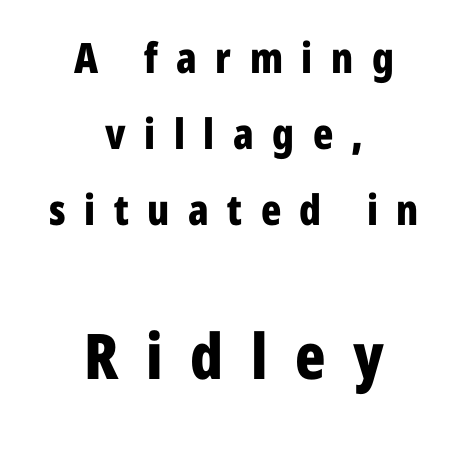
{"serif": "no", "italic": "no", "bold": "yes", "weight": "bold", "width": "condensed", "stroke_contrast": "low", "x_height": "medium", "monospaced": "no", "underline": "no", "align": "center", "line_spacing_ratio": 1.81, "letter_spacing": "wide", "letter_spacing_em": 0.44, "larger_block": "second", "size_ratio": 1.5, "glyph_px": 63}
